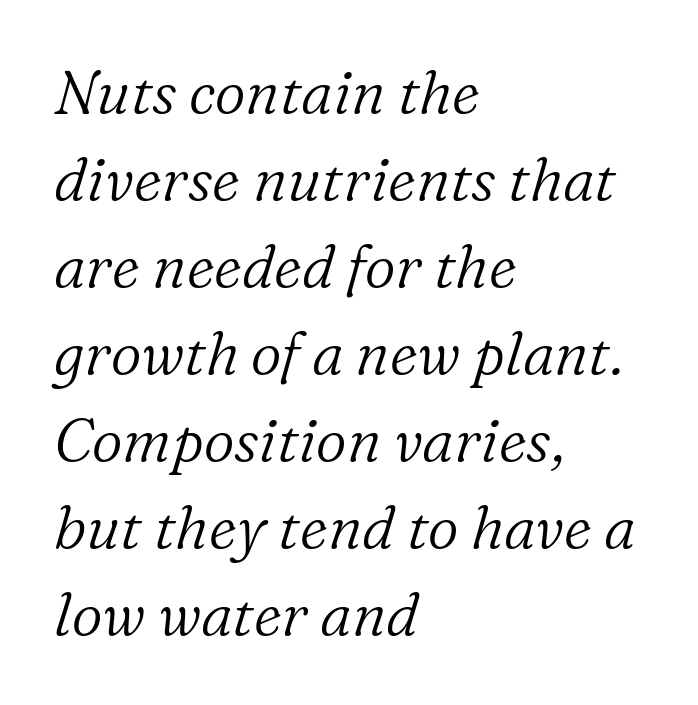
Q: Is the text bold? A: No.
Q: Is the text italic (slanted)? A: Yes, it leans right by about 16 degrees.
Q: Is the typeface a serif or a sans-serif typeface? A: Serif.
Q: Is the text underlined? A: No.
Q: How is the paragraph aligned? A: Left-aligned.
Q: Is the spacing between letters normal or unusually wide? A: Normal.
Q: Is the spacing between lines tight, normal or loose? A: Normal.
Q: Width (condensed, normal, or wide)? A: Normal.
Q: Stroke contrast? A: Low.
Q: x-height? A: Medium.
Q: Monospaced? A: No.
